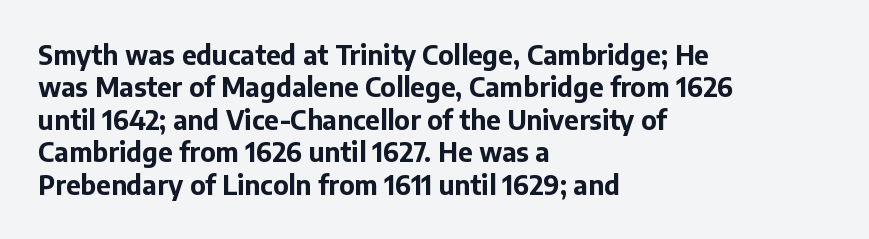
The image shows 26 px bold type, upright; set left-aligned, normal line spacing (1.25x), normal letter spacing, not underlined.
